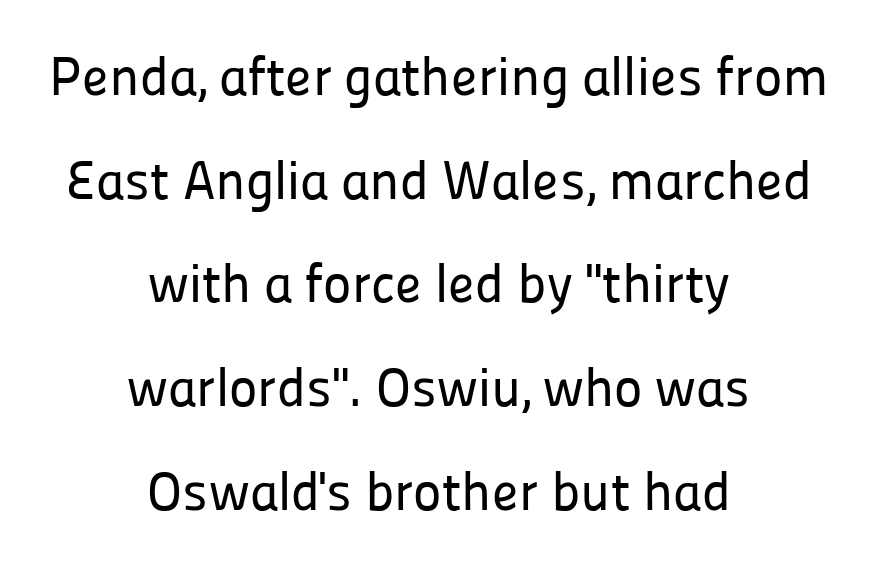
The image shows 54 px sans-serif type, upright; set centered, loose line spacing (1.92x), normal letter spacing, not underlined; low stroke contrast and a medium x-height.
